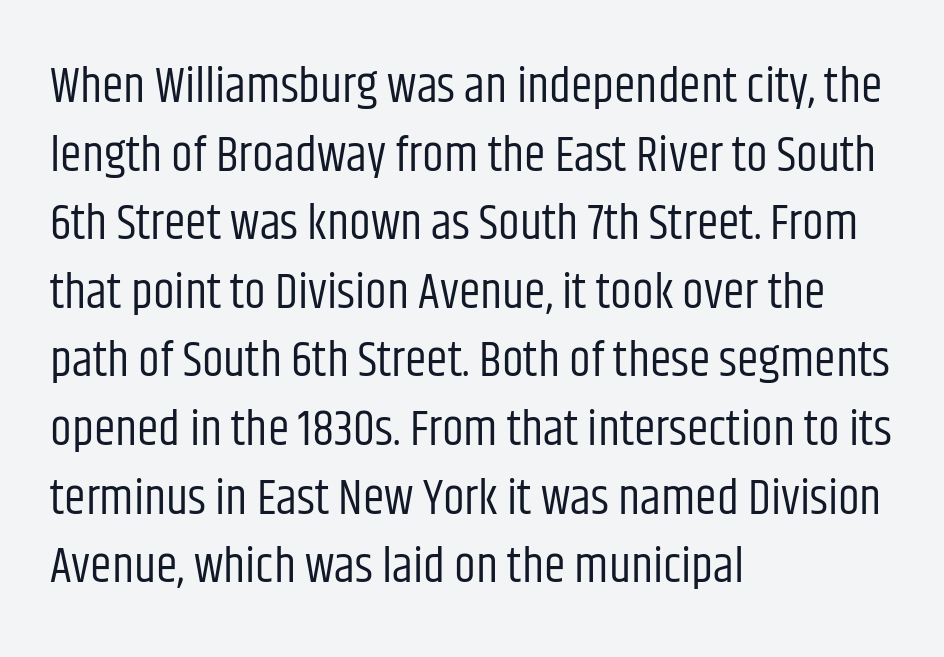
The image shows 49 px regular-weight, condensed sans-serif type, upright; set left-aligned, normal line spacing (1.4x), normal letter spacing, not underlined; low stroke contrast and a large x-height.
